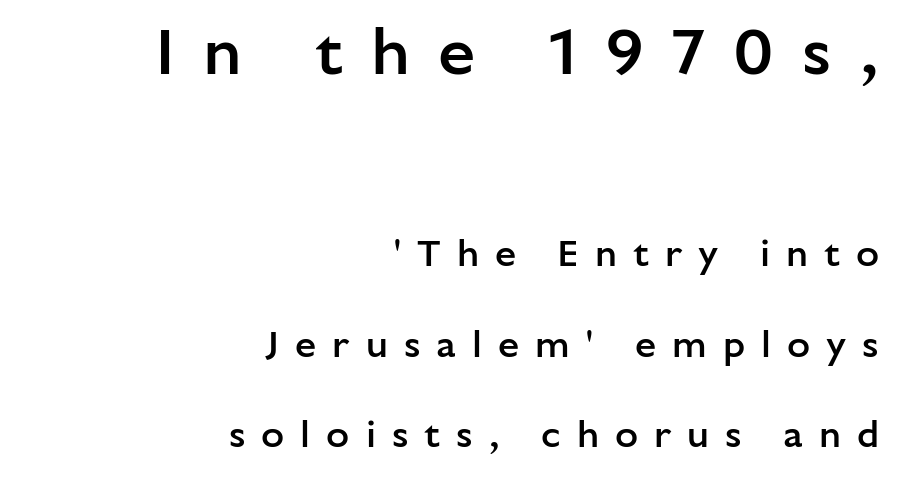
The image shows 67 px semibold sans-serif type, upright; set right-aligned, loose line spacing (2.39x), unusually wide letter spacing (+0.42 em), not underlined; the first (top) block is 1.76x larger; low stroke contrast and a medium x-height.
